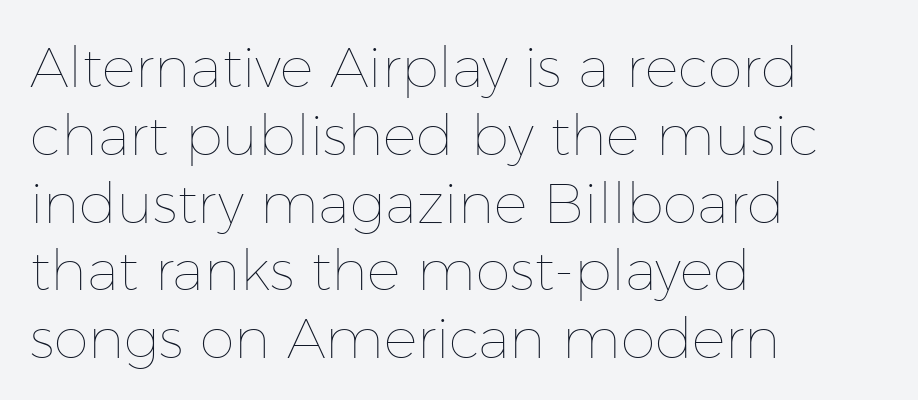
Note the varied advance widths — an 'i' is clearly narrower than an 'm'. Anything drawn beneath the words? Only blank space. The paragraph shown leans on its left margin. This reads as an unemphasized weight, regular at the heaviest. The gaps between neighbouring characters are ordinary and unremarkable.
